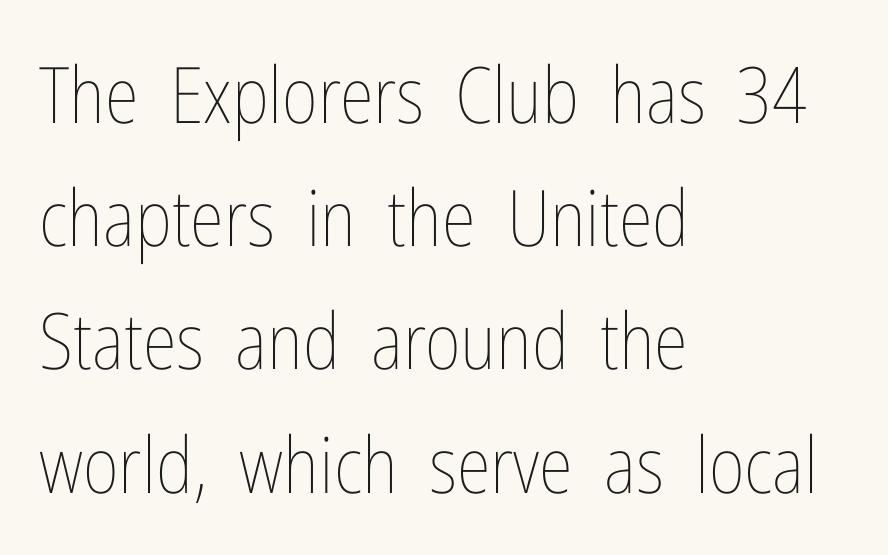
Tracking here is standard; glyphs follow each other at the usual distance. Posture: vertical. The typesetting does not lean heavy: it is not bold. Spacing verdict: proportional, widths tailored to each character. The space beneath each line is pristine and unruled. Normally led — the rows are evenly, conventionally spaced.
